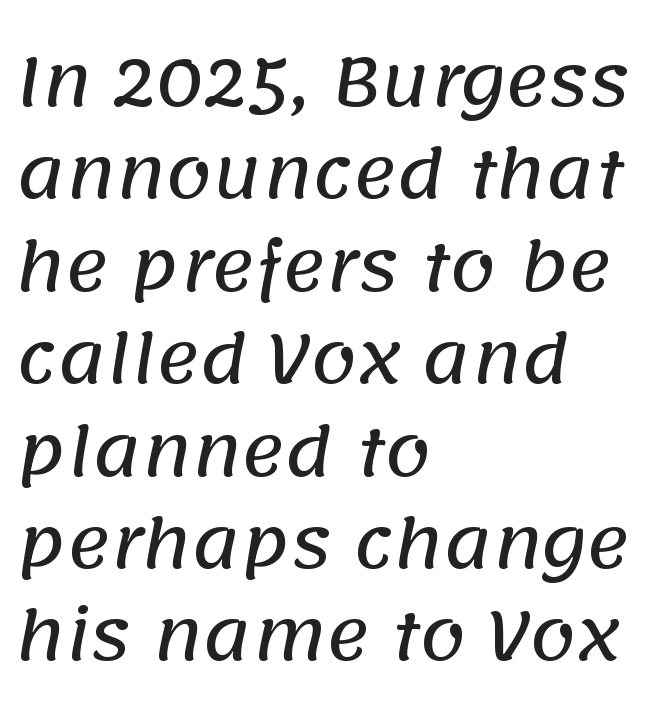
The image shows 66 px sans-serif type; set left-aligned, normal line spacing (1.4x), normal letter spacing, not underlined; low stroke contrast and a large x-height.
